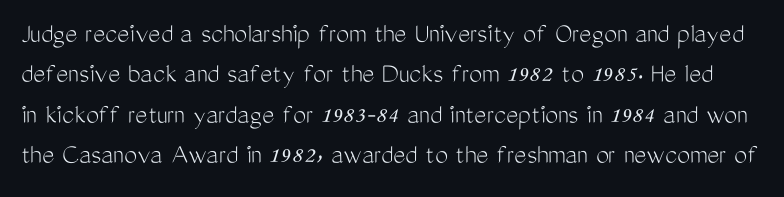
{"serif": "no", "italic": "no", "bold": "no", "weight": "light", "width": "condensed", "stroke_contrast": "medium", "x_height": "medium", "monospaced": "no", "underline": "no", "line_spacing": "normal", "line_spacing_ratio": 1.39, "letter_spacing": "normal", "letter_spacing_em": 0.0, "glyph_px": 29}
